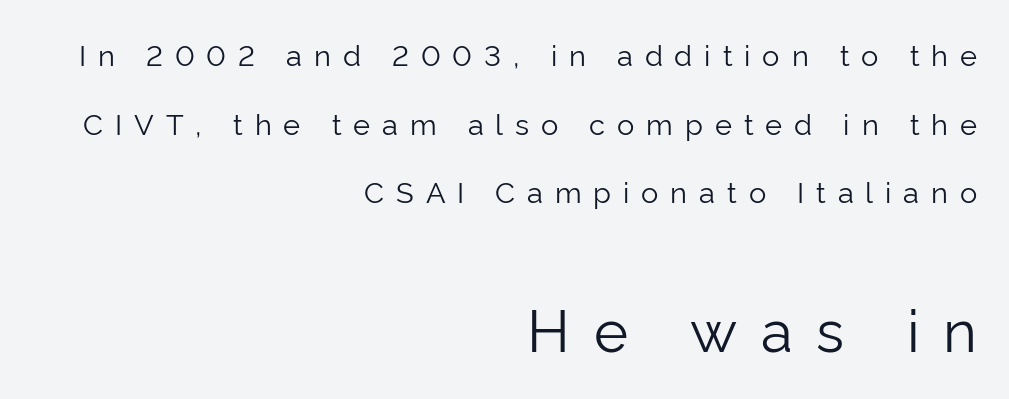
A flush-right, rag-left setting is used for this passage. Airy leading. Is this a fixed-width face? No — the glyphs have proportional, varying widths. Letters rest on an invisible, unmarked baseline.
